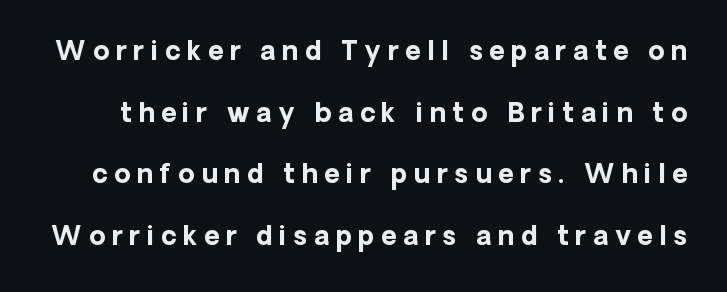
Q: Is the text bold? A: Yes.
Q: Is the text italic (slanted)? A: No, it is upright.
Q: Is the text underlined? A: No.
Q: Is the spacing between letters normal or unusually wide? A: Unusually wide.
Q: Is the spacing between lines tight, normal or loose? A: Loose.
